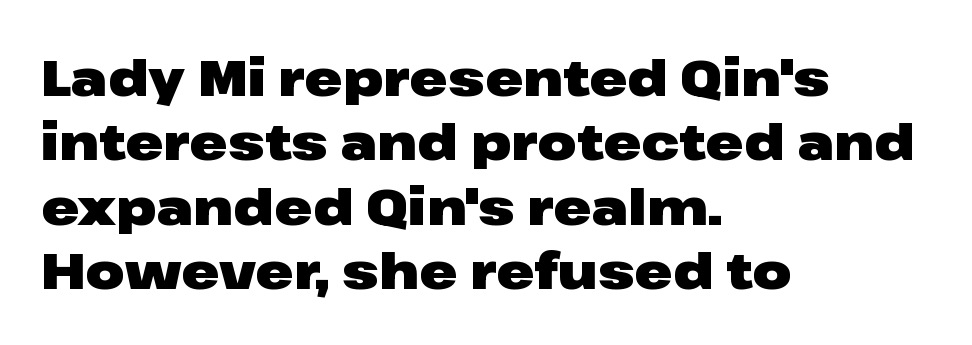
The image shows 51 px heavy, wide sans-serif type, upright; set left-aligned, normal line spacing (1.26x), normal letter spacing, not underlined; low stroke contrast and a medium x-height.
